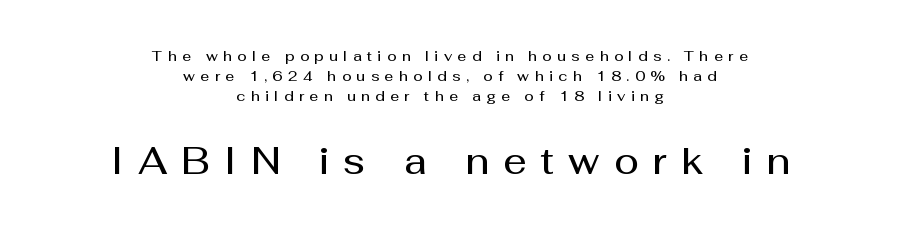
The image shows 37 px semibold sans-serif type, upright; set centered, normal line spacing (1.44x), unusually wide letter spacing (+0.38 em), not underlined; the second (bottom) block is 2.64x larger; medium stroke contrast and a medium x-height.
